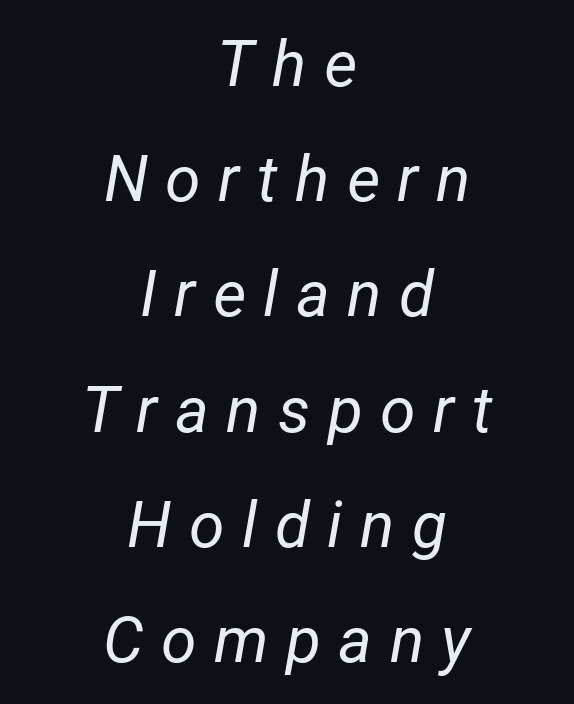
Q: Is the text bold? A: No.
Q: Is the text italic (slanted)? A: Yes, it leans right by about 12 degrees.
Q: Is the text underlined? A: No.
Q: How is the paragraph aligned? A: Centered.
Q: Is the spacing between letters normal or unusually wide? A: Unusually wide.
Q: Width (condensed, normal, or wide)? A: Normal.
Q: Stroke contrast? A: Low.
Q: x-height? A: Medium.
Q: Monospaced? A: No.
